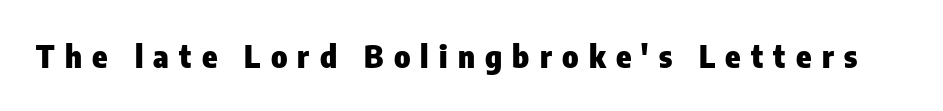
{"serif": "no", "italic": "no", "bold": "yes", "weight": "heavy", "width": "condensed", "stroke_contrast": "low", "x_height": "medium", "monospaced": "no", "underline": "no", "letter_spacing": "wide", "letter_spacing_em": 0.33, "glyph_px": 31}
